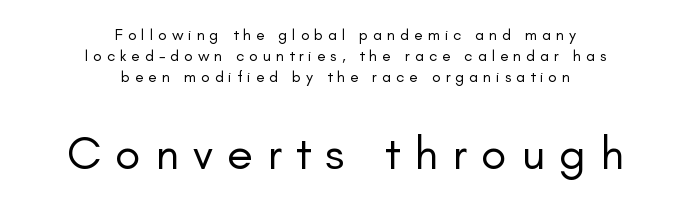
Q: Is the text bold? A: No.
Q: Is the text italic (slanted)? A: No, it is upright.
Q: Is the typeface a serif or a sans-serif typeface? A: Sans-serif.
Q: Is the text underlined? A: No.
Q: How is the paragraph aligned? A: Centered.
Q: Is the spacing between letters normal or unusually wide? A: Unusually wide.
Q: Is the spacing between lines tight, normal or loose? A: Normal.
Q: Which block of text is set in a larger size, the first (top) or the second (bottom)? A: The second (bottom) one.
Q: Width (condensed, normal, or wide)? A: Normal.
Q: Stroke contrast? A: Low.
Q: x-height? A: Small.
Q: Monospaced? A: No.
